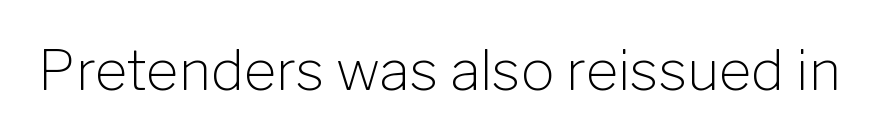
{"serif": "no", "italic": "no", "bold": "no", "weight": "light", "width": "normal", "stroke_contrast": "low", "x_height": "medium", "monospaced": "no", "underline": "no", "letter_spacing": "normal", "letter_spacing_em": 0.0, "glyph_px": 56}
